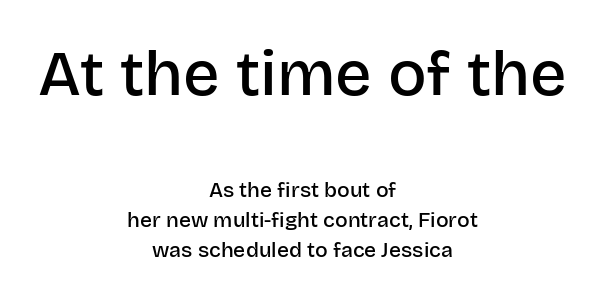
Q: Is the text bold? A: Semi-bold.
Q: Is the text italic (slanted)? A: No, it is upright.
Q: Is the typeface a serif or a sans-serif typeface? A: Sans-serif.
Q: Is the text underlined? A: No.
Q: How is the paragraph aligned? A: Centered.
Q: Is the spacing between letters normal or unusually wide? A: Normal.
Q: Is the spacing between lines tight, normal or loose? A: Normal.
Q: Which block of text is set in a larger size, the first (top) or the second (bottom)? A: The first (top) one.
Q: Width (condensed, normal, or wide)? A: Normal.
Q: Stroke contrast? A: Low.
Q: x-height? A: Large.
Q: Monospaced? A: No.
